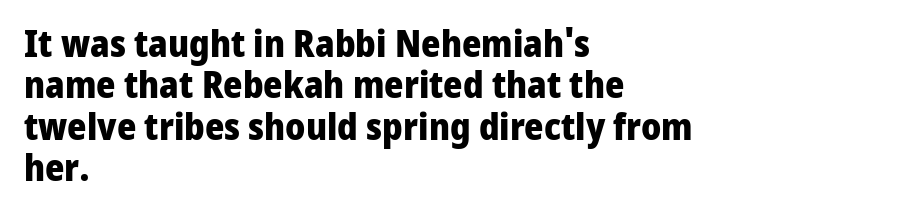
{"serif": "no", "italic": "no", "bold": "yes", "weight": "heavy", "width": "normal", "stroke_contrast": "low", "x_height": "medium", "monospaced": "no", "underline": "no", "align": "left", "line_spacing": "tight", "line_spacing_ratio": 1.12, "letter_spacing": "normal", "letter_spacing_em": 0.0, "glyph_px": 37}
